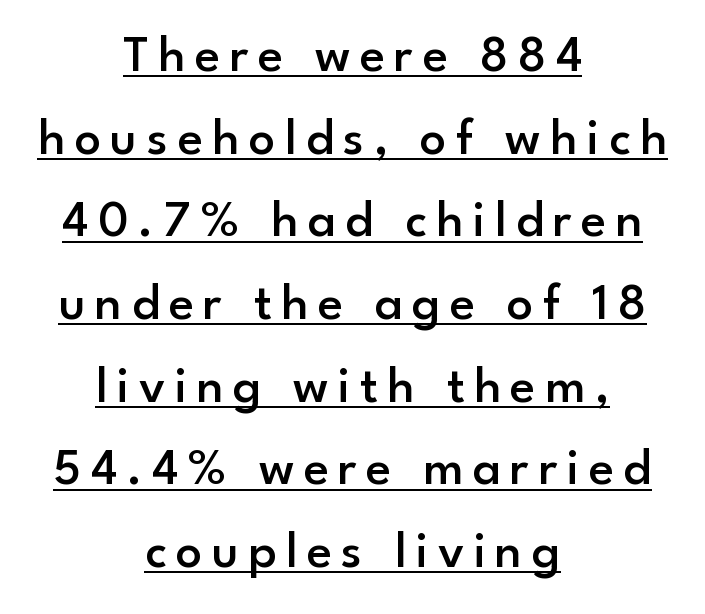
Compared with a flush-left layout, this one balances lines on the center instead. The lettering stays uniformly vertical, giving the passage a roman look. Line spacing here is normal. The passage shown is typed in a proportional face where columns would drift.
